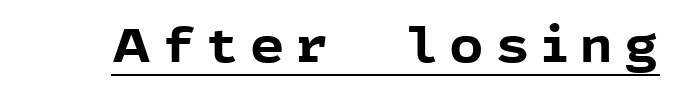
The image shows 48 px bold sans-serif type, upright; set unusually wide letter spacing (+0.24 em), underlined; a medium x-height.
